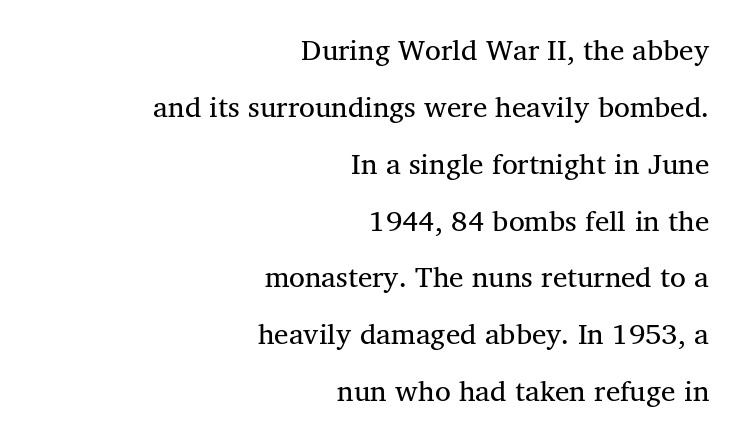
Q: Is the text bold? A: No.
Q: Is the text italic (slanted)? A: No, it is upright.
Q: Is the typeface a serif or a sans-serif typeface? A: Serif.
Q: Is the text underlined? A: No.
Q: How is the paragraph aligned? A: Right-aligned.
Q: Is the spacing between letters normal or unusually wide? A: Normal.
Q: Is the spacing between lines tight, normal or loose? A: Loose.
Q: Width (condensed, normal, or wide)? A: Normal.
Q: Stroke contrast? A: Medium.
Q: x-height? A: Medium.
Q: Monospaced? A: No.
